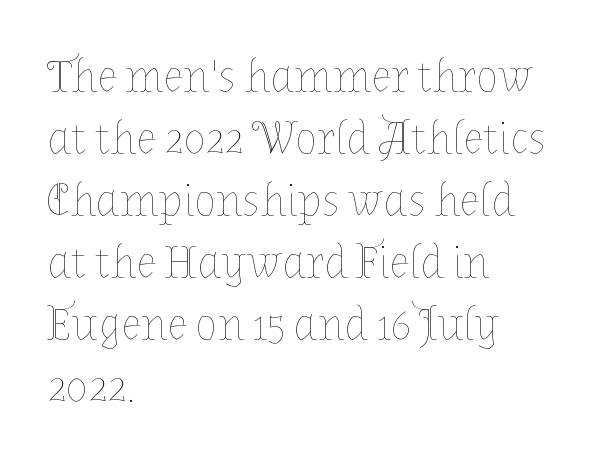
The image shows 46 px thin type, upright; set left-aligned, normal line spacing (1.35x), normal letter spacing, not underlined; low stroke contrast and a medium x-height.
